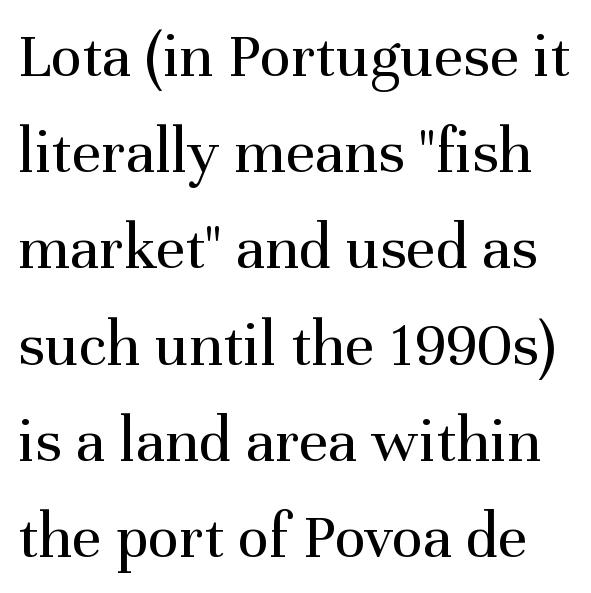
{"serif": "yes", "italic": "no", "bold": "no", "weight": "regular", "width": "normal", "stroke_contrast": "medium", "x_height": "medium", "monospaced": "no", "underline": "no", "line_spacing": "normal", "line_spacing_ratio": 1.48, "letter_spacing": "normal", "letter_spacing_em": 0.0, "glyph_px": 65}
